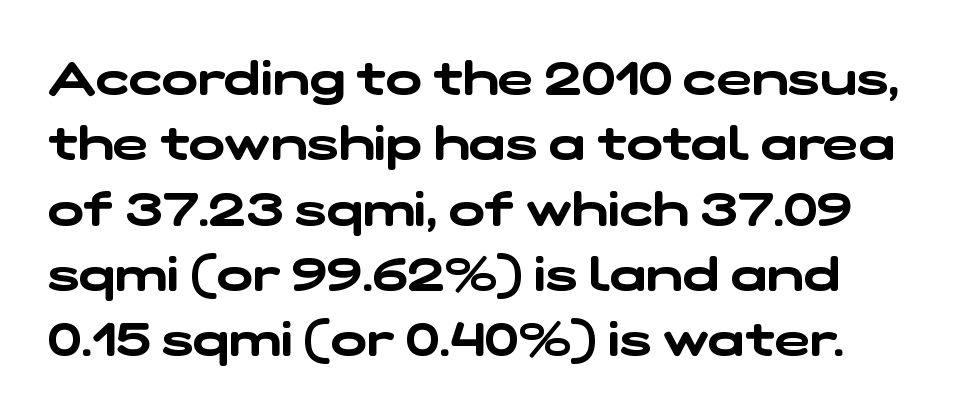
Q: Is the typeface a serif or a sans-serif typeface? A: Sans-serif.
Q: Is the text underlined? A: No.
Q: How is the paragraph aligned? A: Left-aligned.
Q: Is the spacing between letters normal or unusually wide? A: Normal.
Q: Is the spacing between lines tight, normal or loose? A: Normal.
Q: Width (condensed, normal, or wide)? A: Wide.
Q: Stroke contrast? A: Low.
Q: x-height? A: Medium.
Q: Monospaced? A: No.
